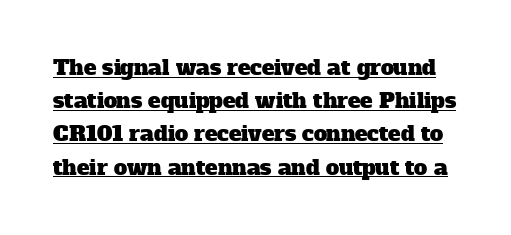
{"underline": "yes", "line_spacing": "normal", "line_spacing_ratio": 1.58, "letter_spacing": "normal", "letter_spacing_em": 0.0, "glyph_px": 21}
